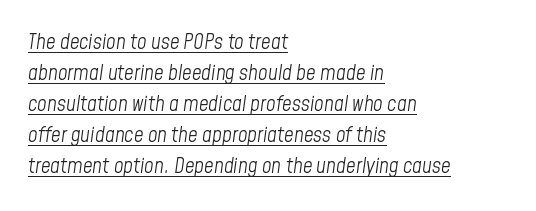
Q: Is the text bold? A: No.
Q: Is the text italic (slanted)? A: Yes, it leans right by about 8 degrees.
Q: Is the text underlined? A: Yes.
Q: How is the paragraph aligned? A: Left-aligned.
Q: Is the spacing between letters normal or unusually wide? A: Normal.
Q: Is the spacing between lines tight, normal or loose? A: Normal.
